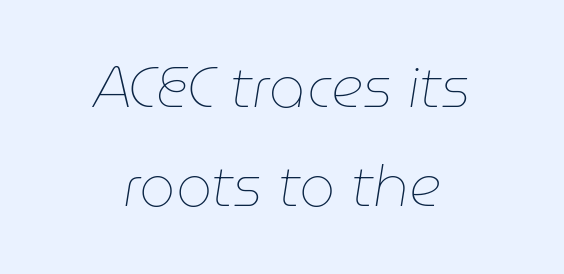
Q: Is the text bold? A: No.
Q: Is the text italic (slanted)? A: Yes, it leans right by about 9 degrees.
Q: Is the text underlined? A: No.
Q: How is the paragraph aligned? A: Centered.
Q: Is the spacing between letters normal or unusually wide? A: Normal.
Q: Width (condensed, normal, or wide)? A: Normal.
Q: Stroke contrast? A: Low.
Q: x-height? A: Medium.
Q: Monospaced? A: No.
